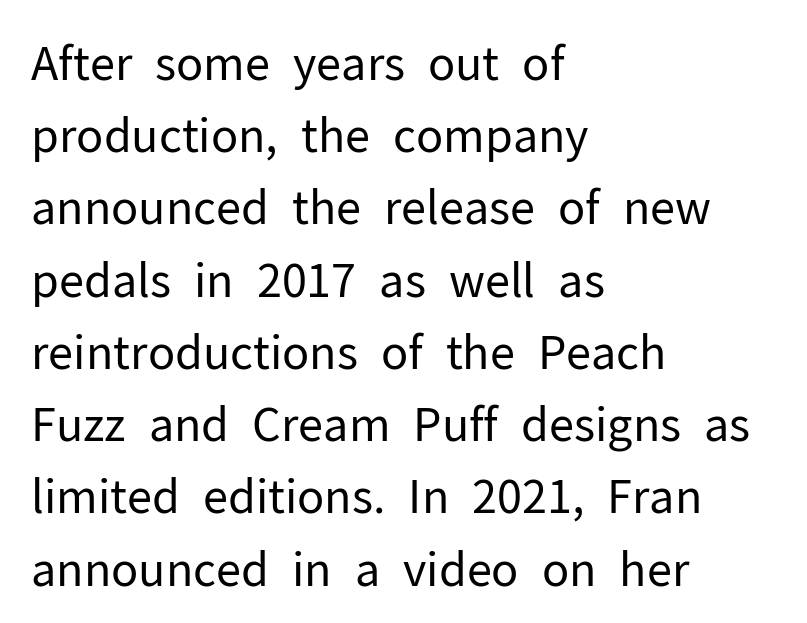
Q: Is the text bold? A: No.
Q: Is the text italic (slanted)? A: No, it is upright.
Q: Is the typeface a serif or a sans-serif typeface? A: Sans-serif.
Q: Is the text underlined? A: No.
Q: How is the paragraph aligned? A: Left-aligned.
Q: Is the spacing between letters normal or unusually wide? A: Normal.
Q: Is the spacing between lines tight, normal or loose? A: Normal.
Q: Width (condensed, normal, or wide)? A: Normal.
Q: Stroke contrast? A: Low.
Q: x-height? A: Medium.
Q: Monospaced? A: No.
